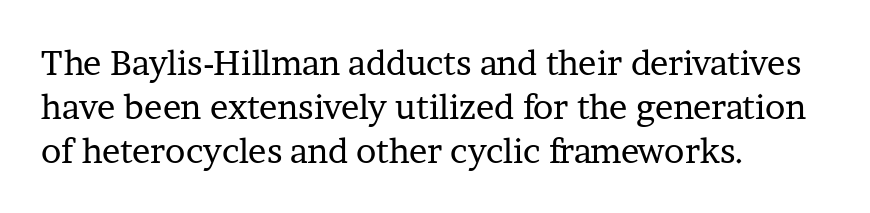
{"serif": "yes", "italic": "no", "bold": "no", "weight": "regular", "width": "normal", "stroke_contrast": "low", "x_height": "medium", "monospaced": "no", "underline": "no", "align": "left", "line_spacing": "normal", "line_spacing_ratio": 1.29, "letter_spacing": "normal", "letter_spacing_em": 0.0, "glyph_px": 34}
